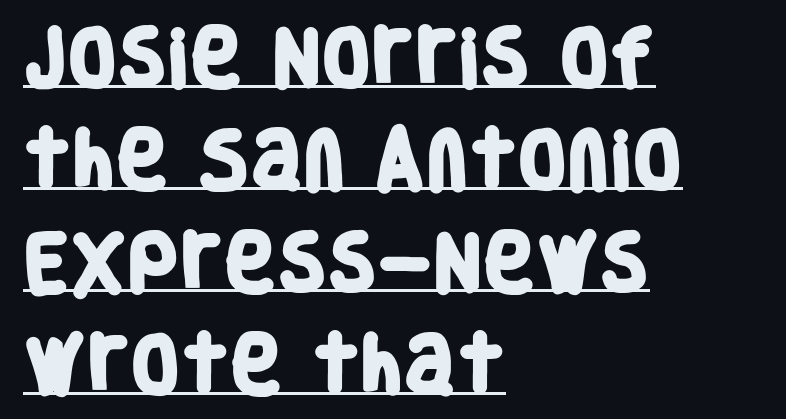
{"serif": "no", "bold": "yes", "weight": "heavy", "width": "condensed", "stroke_contrast": "low", "x_height": "large", "monospaced": "no", "underline": "yes", "align": "left", "line_spacing": "normal", "line_spacing_ratio": 1.6, "letter_spacing": "normal", "letter_spacing_em": 0.0, "glyph_px": 64}
